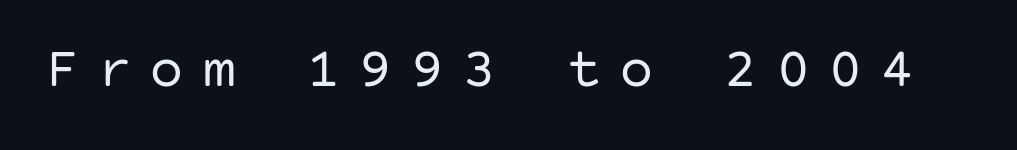
The image shows 58 px regular-weight sans-serif type, upright; set unusually wide letter spacing (+0.3 em), not underlined; low stroke contrast and a large x-height.
